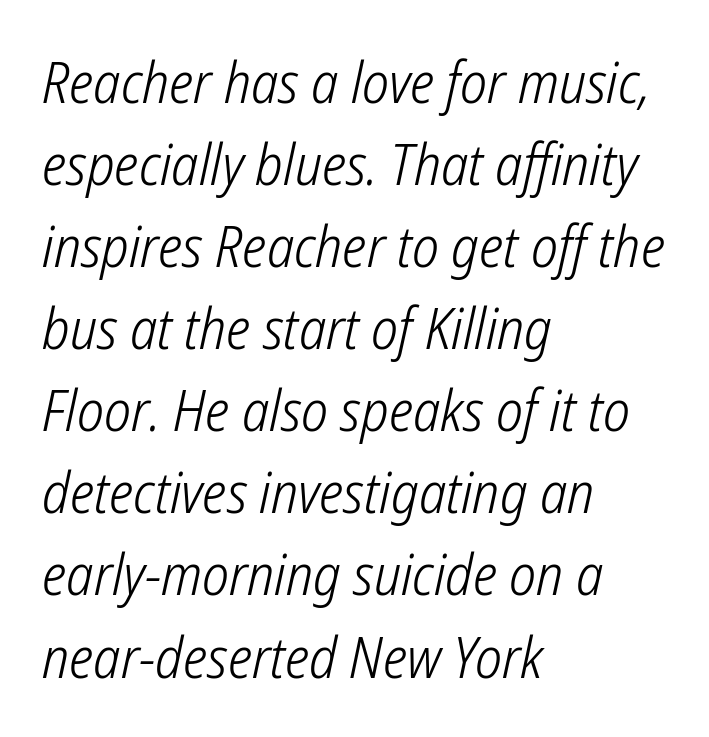
{"serif": "no", "bold": "no", "weight": "light", "width": "condensed", "stroke_contrast": "low", "x_height": "medium", "monospaced": "no", "underline": "no", "align": "left", "line_spacing": "normal", "line_spacing_ratio": 1.44, "letter_spacing": "normal", "letter_spacing_em": 0.0, "glyph_px": 57}
